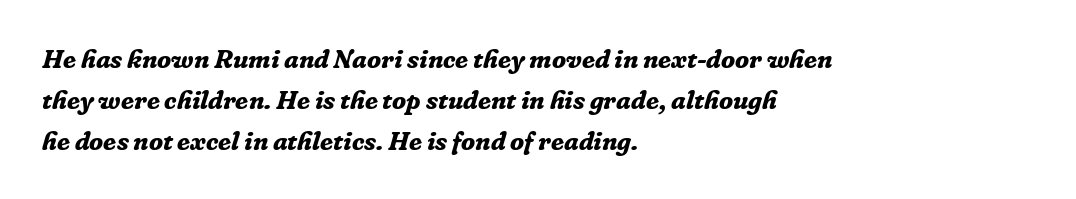
The image shows 26 px bold type, italic (leaning right); set left-aligned, normal line spacing (1.57x), normal letter spacing, not underlined.
